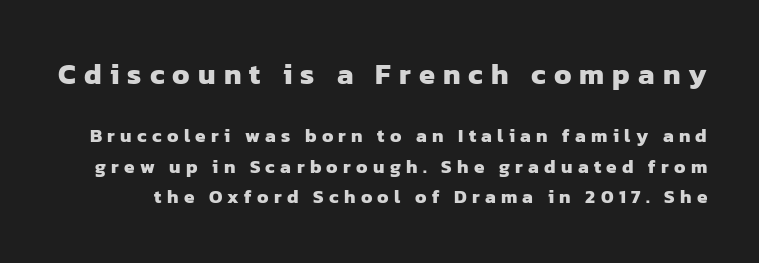
{"serif": "no", "bold": "yes", "weight": "heavy", "width": "normal", "stroke_contrast": "low", "x_height": "medium", "monospaced": "no", "underline": "no", "line_spacing": "normal", "line_spacing_ratio": 1.59, "letter_spacing": "wide", "letter_spacing_em": 0.28, "larger_block": "first", "size_ratio": 1.53, "glyph_px": 29}
